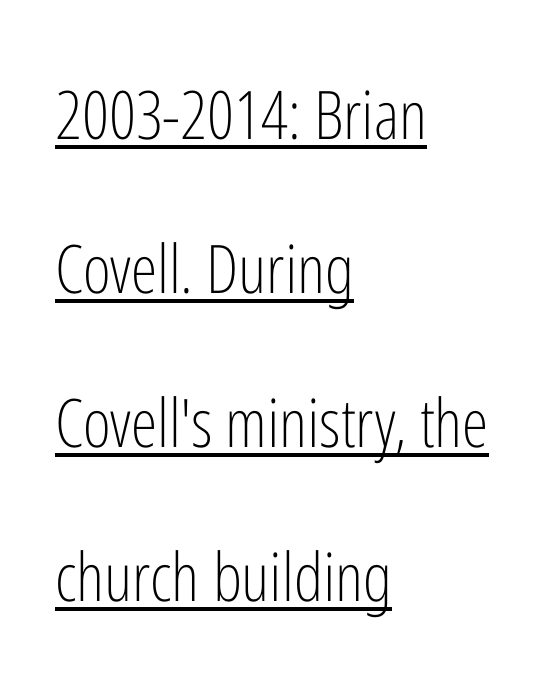
The image shows 67 px light, condensed sans-serif type, upright; set left-aligned, loose line spacing (2.3x), normal letter spacing, underlined; low stroke contrast and a medium x-height.
